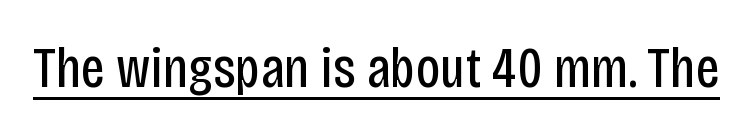
The type sits square on the baseline with zero lean. Nothing sits at the stroke ends, so this counts as sans-serif. A baseline rule has been typeset under these characters. The letters sit at their default tracking, neither squeezed nor spread.
